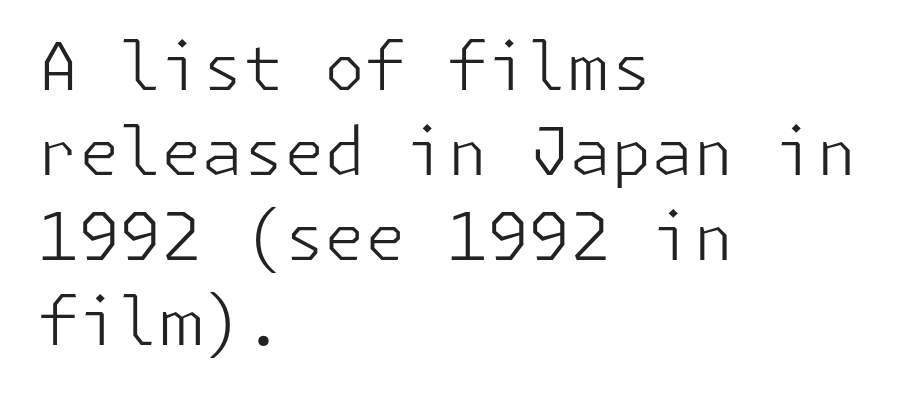
{"serif": "no", "italic": "no", "bold": "no", "weight": "light", "width": "normal", "stroke_contrast": "low", "x_height": "medium", "underline": "no", "align": "left", "line_spacing": "normal", "line_spacing_ratio": 1.29, "letter_spacing": "normal", "letter_spacing_em": 0.0, "glyph_px": 66}
